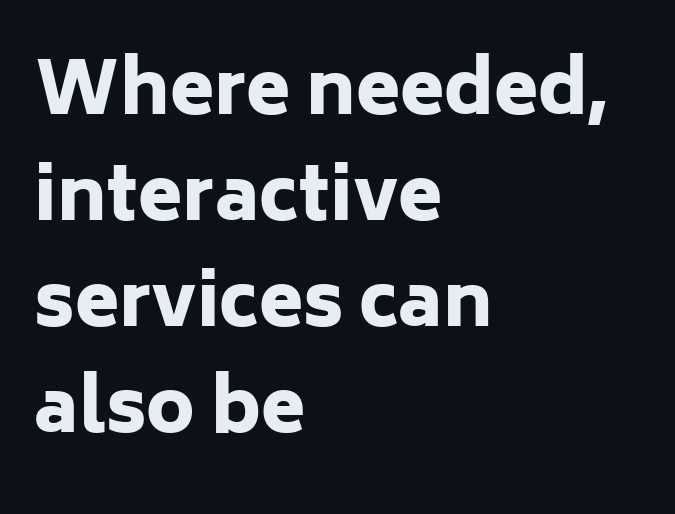
{"serif": "no", "italic": "no", "bold": "yes", "weight": "heavy", "width": "normal", "stroke_contrast": "low", "x_height": "medium", "monospaced": "no", "underline": "no", "align": "left", "line_spacing": "normal", "line_spacing_ratio": 1.47, "letter_spacing": "normal", "letter_spacing_em": 0.0, "glyph_px": 72}
